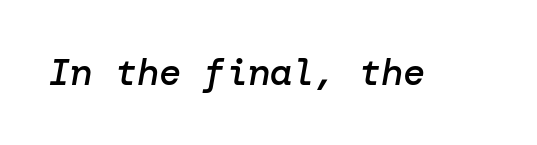
Q: Is the text bold? A: Semi-bold.
Q: Is the text italic (slanted)? A: Yes, it leans right by about 10 degrees.
Q: Is the text underlined? A: No.
Q: Is the spacing between letters normal or unusually wide? A: Normal.
Q: Width (condensed, normal, or wide)? A: Normal.
Q: Stroke contrast? A: Low.
Q: x-height? A: Medium.
